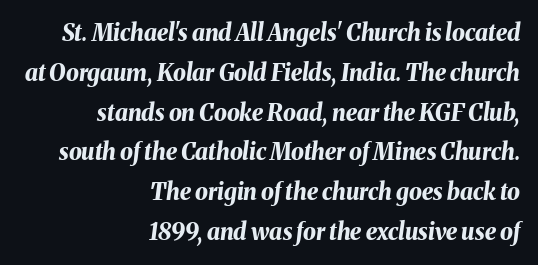
The image shows 23 px bold type, italic (leaning right); set right-aligned, line spacing 1.73x, normal letter spacing, not underlined.
